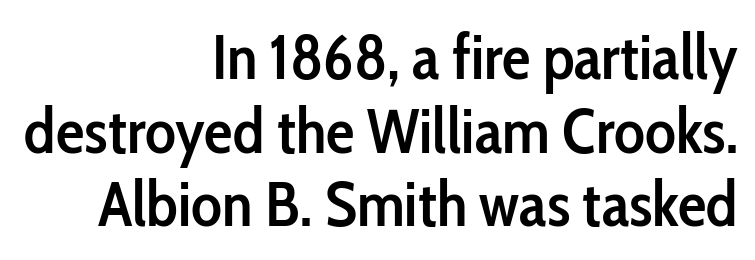
Q: Is the text bold? A: Semi-bold.
Q: Is the text italic (slanted)? A: No, it is upright.
Q: Is the typeface a serif or a sans-serif typeface? A: Sans-serif.
Q: Is the text underlined? A: No.
Q: How is the paragraph aligned? A: Right-aligned.
Q: Is the spacing between letters normal or unusually wide? A: Normal.
Q: Is the spacing between lines tight, normal or loose? A: Tight.
Q: Width (condensed, normal, or wide)? A: Condensed.
Q: Stroke contrast? A: Low.
Q: x-height? A: Medium.
Q: Monospaced? A: No.
